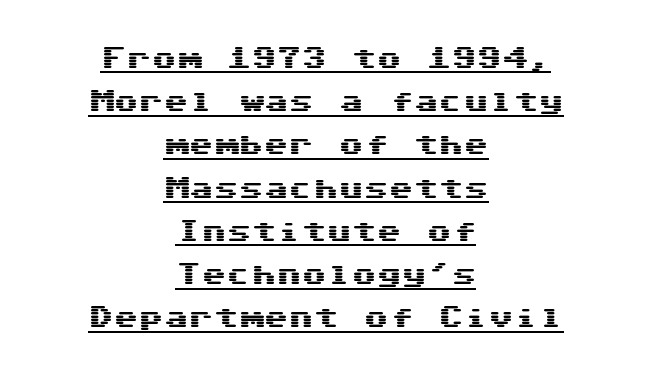
{"italic": "no", "underline": "yes", "align": "center", "line_spacing_ratio": 1.73, "letter_spacing": "normal", "letter_spacing_em": 0.0, "glyph_px": 25}
